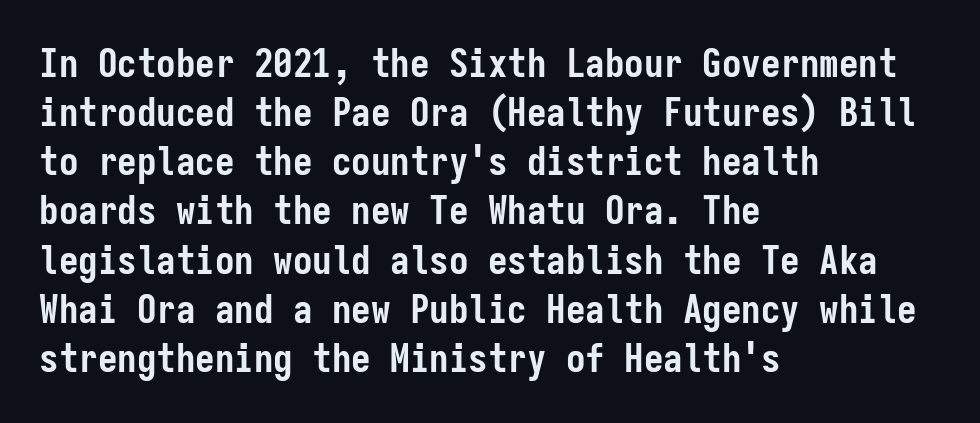
{"serif": "no", "italic": "no", "bold": "yes", "weight": "semibold", "width": "condensed", "stroke_contrast": "low", "x_height": "medium", "monospaced": "yes", "underline": "no", "align": "left", "line_spacing": "normal", "line_spacing_ratio": 1.26, "letter_spacing": "normal", "letter_spacing_em": 0.0, "glyph_px": 39}
